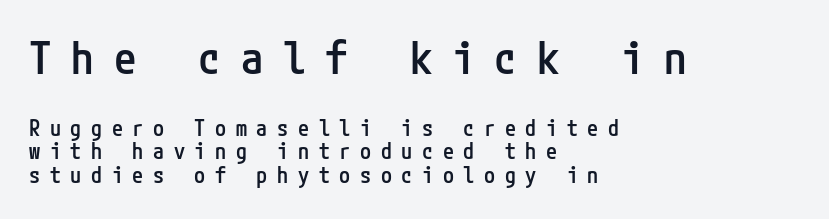
The face used here is rendered with a markedly widened letterfit. The text block is weighted toward the left margin, trailing off unevenly rightward. Summary of weight: moderately heavy, a semibold. The rendering shows plain stroke endings on the letterforms — a sans-serif design.
